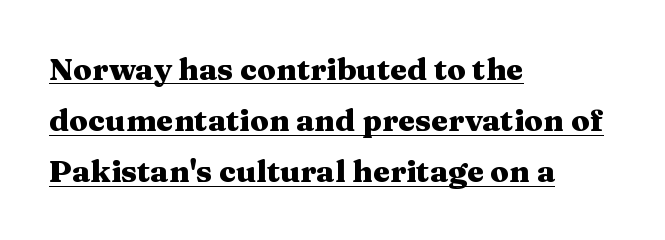
The image shows 31 px heavy, wide serif type, upright; set left-aligned, normal line spacing (1.65x), normal letter spacing, underlined; medium stroke contrast and a medium x-height.
